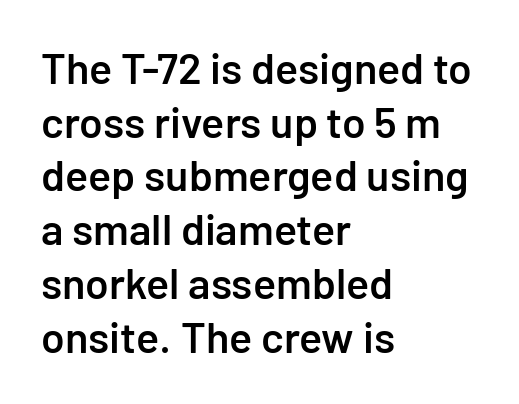
No word sits above an underline. What kind of face is this? One without serifs — a sans. Rendered with straight, roman letterforms. Compared with typical paragraphs, the rows here are spaced about the same. Compared with typical body copy, the letter spacing here is the same.
